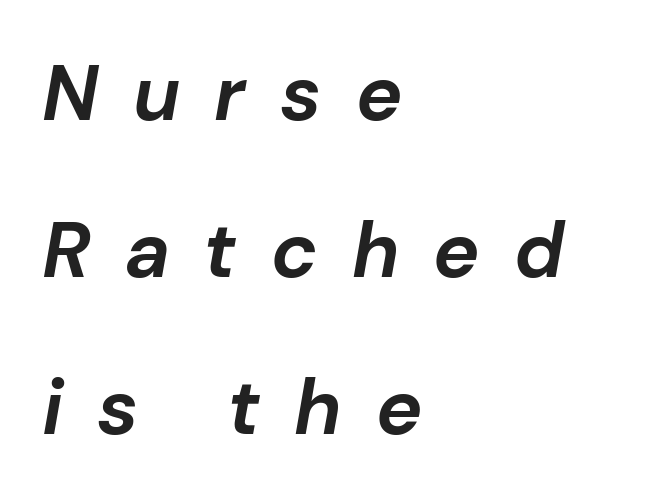
The image shows 78 px bold type, italic (leaning right); set left-aligned, loose line spacing (2.01x), unusually wide letter spacing (+0.44 em), not underlined; low stroke contrast and a medium x-height.
